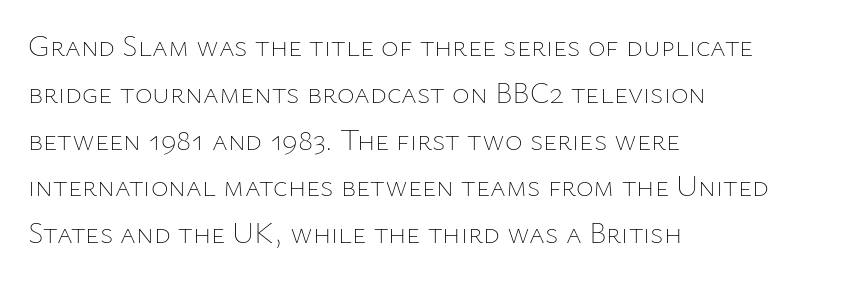
The passage shown stacks its lines at a standard gap. Glance below the letters and you will spot only blank space. Visually the block forms a straight wall on the left and a jagged coastline on the right. Here the designer chose a conventional face with non-uniform glyph widths. Is this a heavy cut? Hardly; it is regular or lighter.
